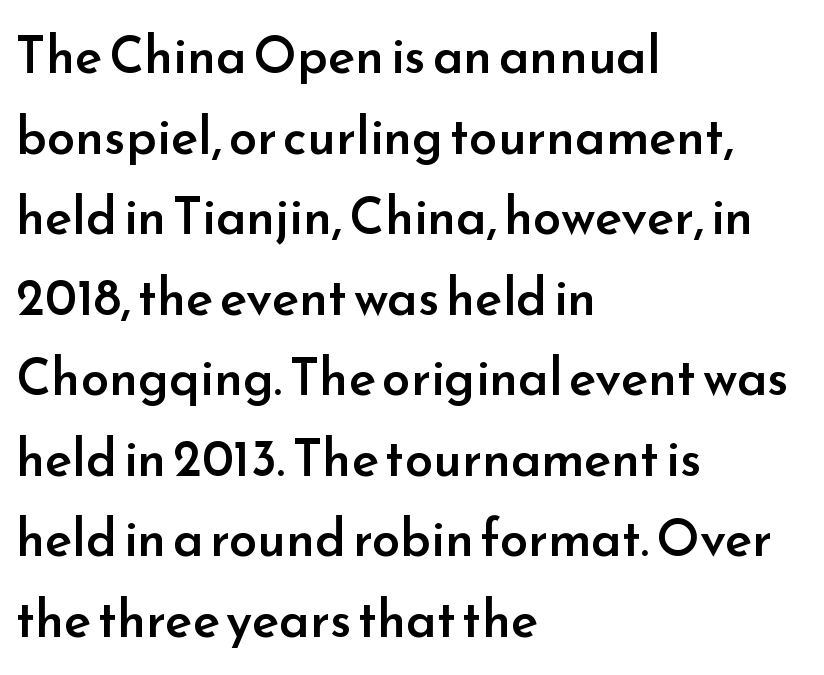
The image shows 51 px semibold sans-serif type, upright; set left-aligned, normal line spacing (1.58x), normal letter spacing, not underlined; low stroke contrast and a small x-height.
